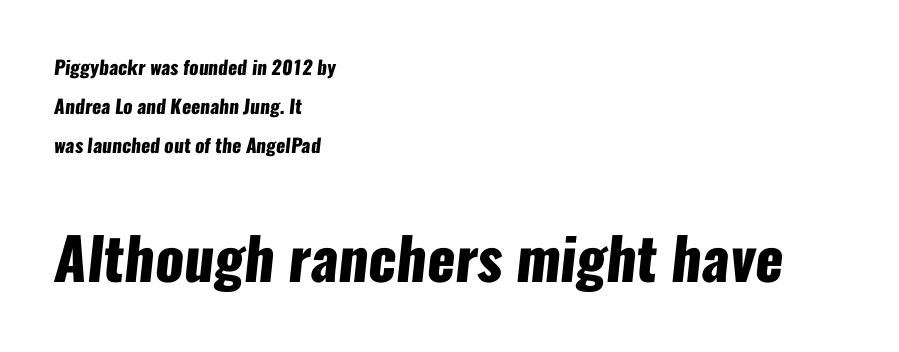
Q: Is the text bold? A: Yes.
Q: Is the typeface a serif or a sans-serif typeface? A: Sans-serif.
Q: Is the text underlined? A: No.
Q: How is the paragraph aligned? A: Left-aligned.
Q: Is the spacing between letters normal or unusually wide? A: Normal.
Q: Is the spacing between lines tight, normal or loose? A: Loose.
Q: Which block of text is set in a larger size, the first (top) or the second (bottom)? A: The second (bottom) one.
Q: Width (condensed, normal, or wide)? A: Condensed.
Q: Stroke contrast? A: Low.
Q: x-height? A: Medium.
Q: Monospaced? A: No.
